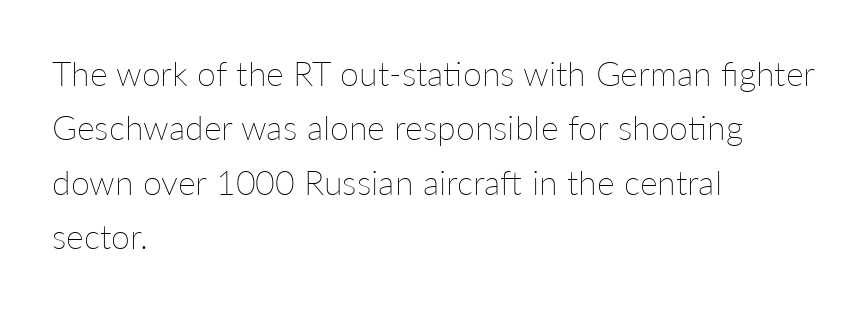
{"italic": "no", "bold": "no", "weight": "thin", "width": "normal", "stroke_contrast": "low", "x_height": "medium", "monospaced": "no", "underline": "no", "align": "left", "line_spacing": "normal", "line_spacing_ratio": 1.6, "letter_spacing": "normal", "letter_spacing_em": 0.0, "glyph_px": 34}
